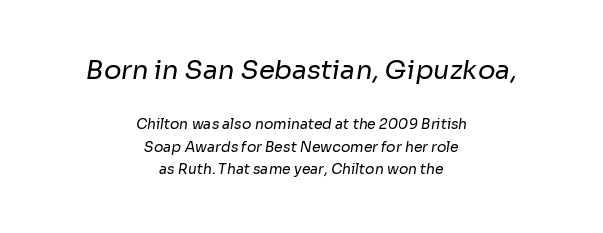
The image shows 26 px text type; set centered, normal line spacing (1.6x), normal letter spacing, not underlined; the first (top) block is 1.86x larger.
